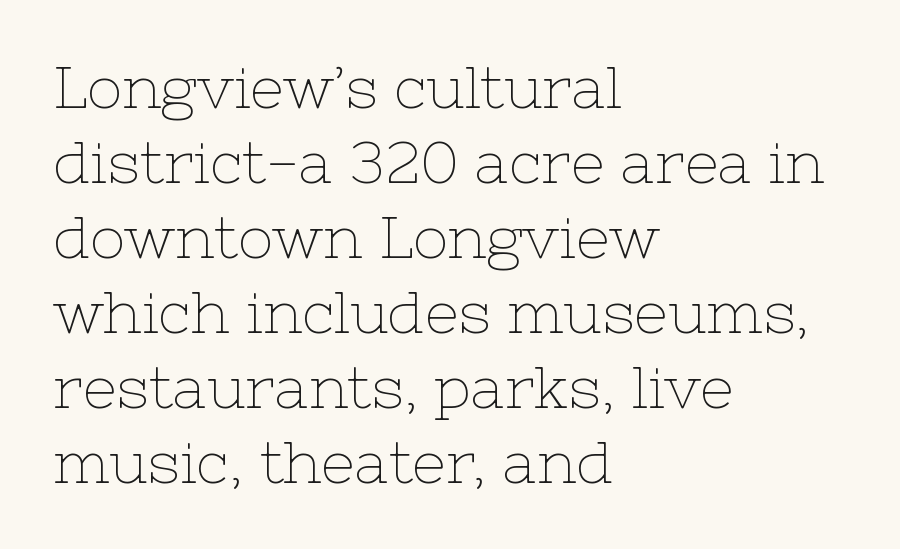
{"serif": "yes", "italic": "no", "bold": "no", "weight": "thin", "width": "normal", "stroke_contrast": "low", "x_height": "medium", "monospaced": "no", "underline": "no", "align": "left", "line_spacing": "normal", "line_spacing_ratio": 1.27, "letter_spacing": "normal", "letter_spacing_em": 0.0, "glyph_px": 59}
